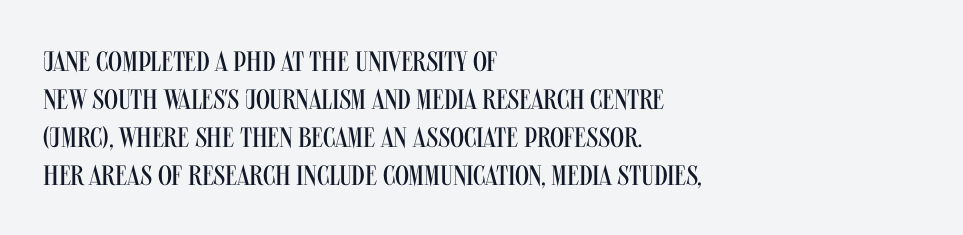
Q: Is the text bold? A: No.
Q: Is the text italic (slanted)? A: No, it is upright.
Q: Is the typeface a serif or a sans-serif typeface? A: Sans-serif.
Q: Is the text underlined? A: No.
Q: How is the paragraph aligned? A: Left-aligned.
Q: Is the spacing between letters normal or unusually wide? A: Normal.
Q: Is the spacing between lines tight, normal or loose? A: Normal.
Q: Width (condensed, normal, or wide)? A: Condensed.
Q: Stroke contrast? A: Medium.
Q: x-height? A: Large.
Q: Monospaced? A: No.
